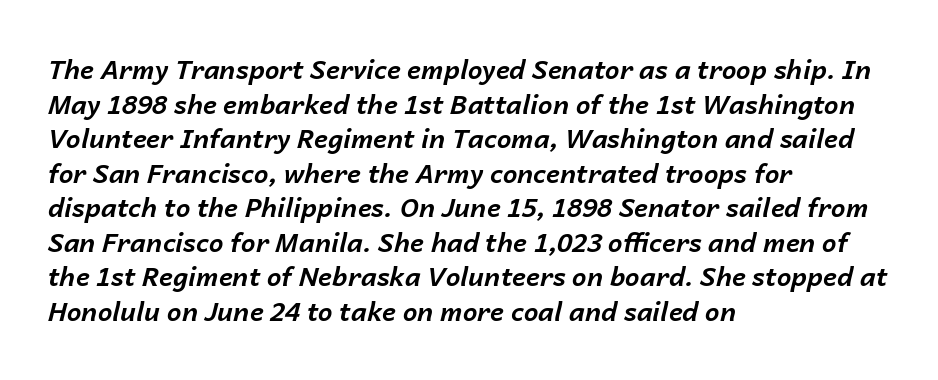
Type without underlining. Nobody touched the tracking dial on this one. This sample keeps an unexceptional amount of space between lines. Compared with a centered layout, this one pins lines to the left instead. The axis of the letterforms is tilted away from vertical. The rendering uses a bold face; every stroke is thick and dark.
